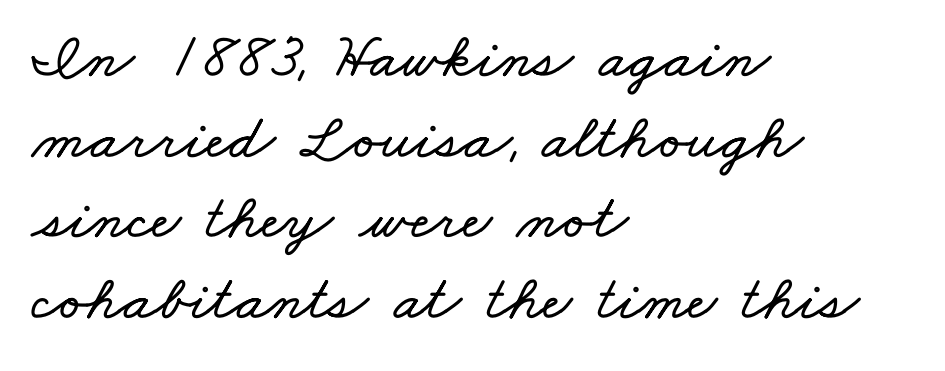
{"width": "wide", "stroke_contrast": "low", "x_height": "small", "monospaced": "no", "underline": "no", "align": "left", "line_spacing": "normal", "line_spacing_ratio": 1.26, "letter_spacing": "normal", "letter_spacing_em": 0.0, "glyph_px": 64}
